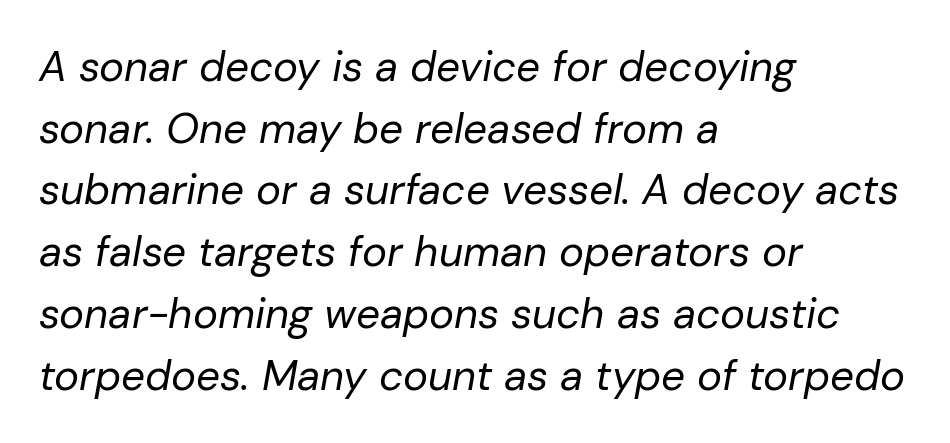
Letters have the restrained weight of plain body copy at most. Honestly, there is no underline to notice here at all. This sample has the flowing, uneven cadence of proportional lettering. The type is set solid horizontally, with unmodified tracking. It's the slanting kind of type. The vertical gap from one line to the next is medium.
